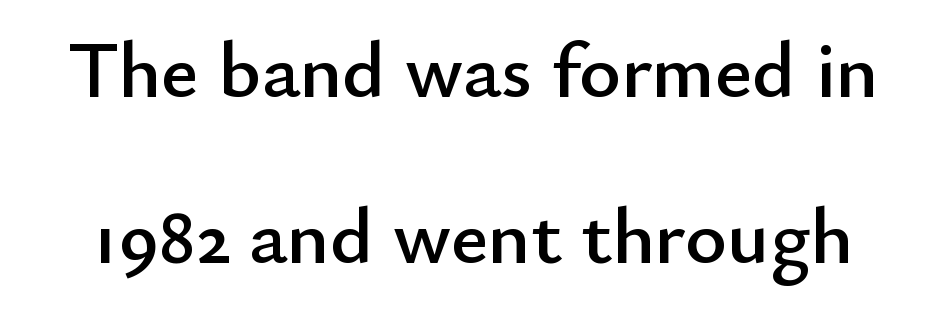
The image shows 80 px sans-serif type, upright; set loose line spacing (2.07x), normal letter spacing, not underlined; low stroke contrast and a small x-height.
